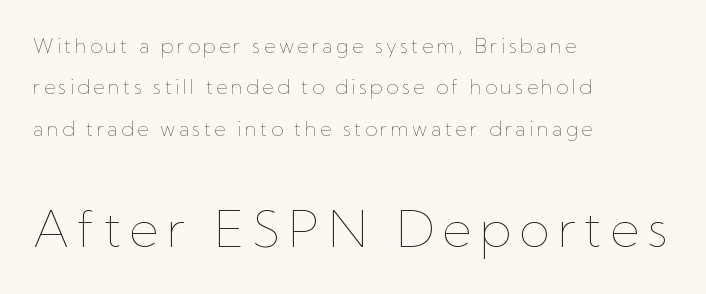
{"italic": "no", "bold": "no", "weight": "thin", "width": "normal", "stroke_contrast": "low", "x_height": "medium", "monospaced": "no", "underline": "no", "align": "left", "line_spacing": "loose", "line_spacing_ratio": 2.07, "larger_block": "second", "size_ratio": 2.5, "glyph_px": 50}
